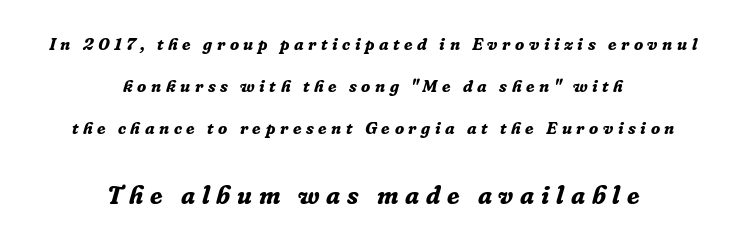
Q: Is the text bold? A: Yes.
Q: Is the text italic (slanted)? A: Yes, it leans right by about 16 degrees.
Q: Is the text underlined? A: No.
Q: How is the paragraph aligned? A: Centered.
Q: Is the spacing between letters normal or unusually wide? A: Unusually wide.
Q: Is the spacing between lines tight, normal or loose? A: Loose.
Q: Which block of text is set in a larger size, the first (top) or the second (bottom)? A: The second (bottom) one.
